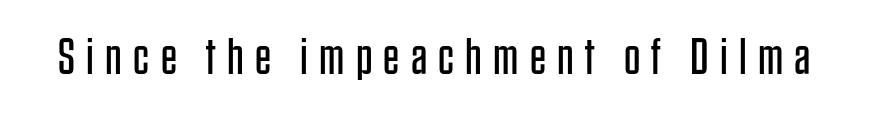
The image shows 51 px regular-weight, condensed sans-serif type, upright; set unusually wide letter spacing (+0.22 em), not underlined; low stroke contrast and a large x-height.
